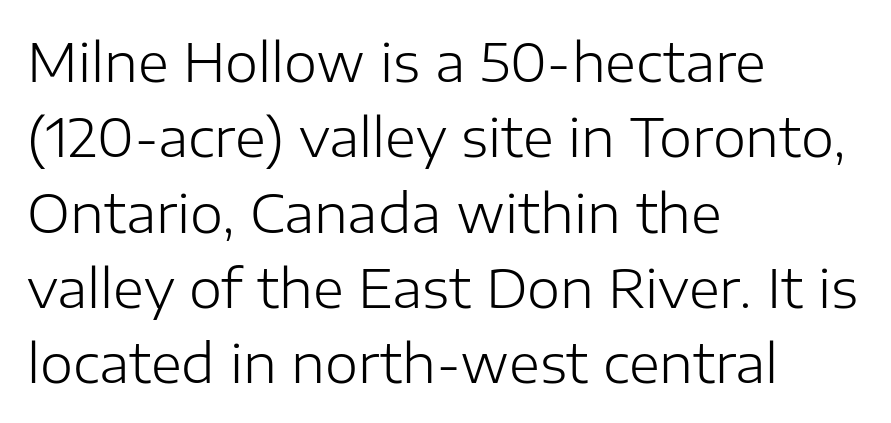
{"serif": "no", "italic": "no", "bold": "no", "weight": "light", "width": "normal", "stroke_contrast": "low", "x_height": "medium", "monospaced": "no", "underline": "no", "align": "left", "line_spacing": "normal", "line_spacing_ratio": 1.42, "letter_spacing": "normal", "letter_spacing_em": 0.0, "glyph_px": 53}
